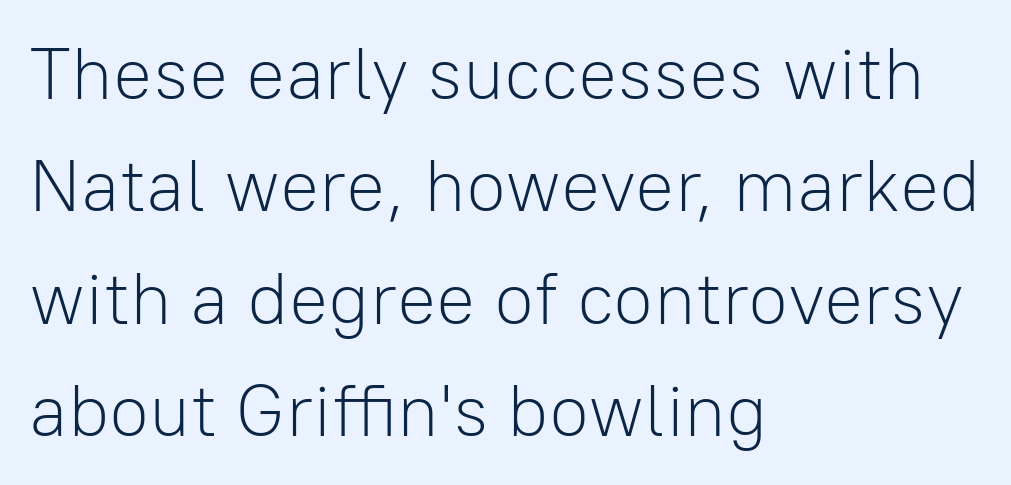
The image shows 73 px light sans-serif type, upright; set left-aligned, normal line spacing (1.54x), normal letter spacing, not underlined; low stroke contrast and a medium x-height.
